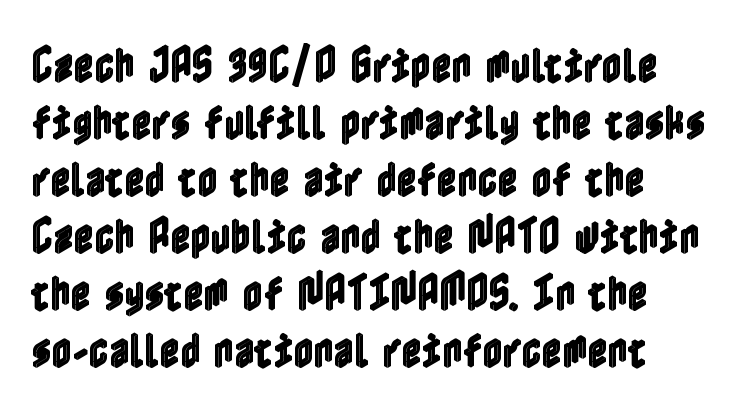
This is the regular roman posture of the typeface. The space between consecutive lines is moderate. Standard letterfit; no display-style spreading of the glyphs. Descender tails drop into unmarked territory.
